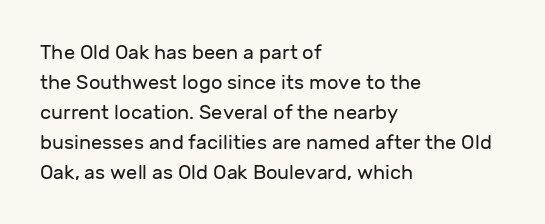
The image shows 20 px text type, upright; set left-aligned, normal line spacing (1.5x), normal letter spacing, not underlined.
